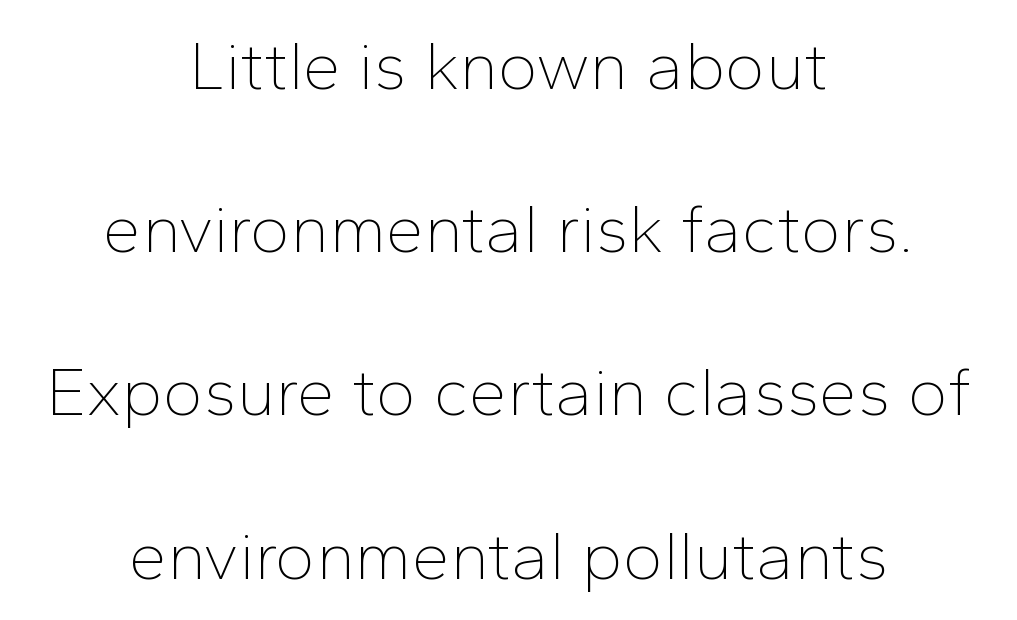
Q: Is the text bold? A: No.
Q: Is the text italic (slanted)? A: No, it is upright.
Q: Is the typeface a serif or a sans-serif typeface? A: Sans-serif.
Q: Is the text underlined? A: No.
Q: How is the paragraph aligned? A: Centered.
Q: Is the spacing between letters normal or unusually wide? A: Normal.
Q: Is the spacing between lines tight, normal or loose? A: Loose.
Q: Width (condensed, normal, or wide)? A: Normal.
Q: Stroke contrast? A: Low.
Q: x-height? A: Medium.
Q: Monospaced? A: No.
